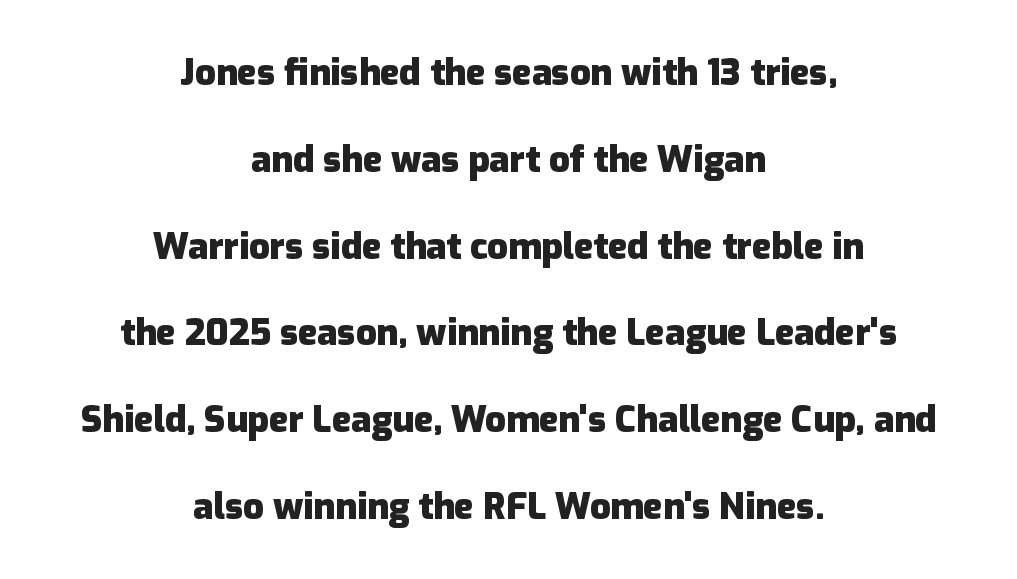
{"serif": "no", "italic": "no", "bold": "yes", "weight": "heavy", "width": "normal", "stroke_contrast": "low", "x_height": "medium", "monospaced": "no", "underline": "no", "align": "center", "line_spacing": "loose", "line_spacing_ratio": 2.41, "letter_spacing": "normal", "letter_spacing_em": 0.0, "glyph_px": 36}
